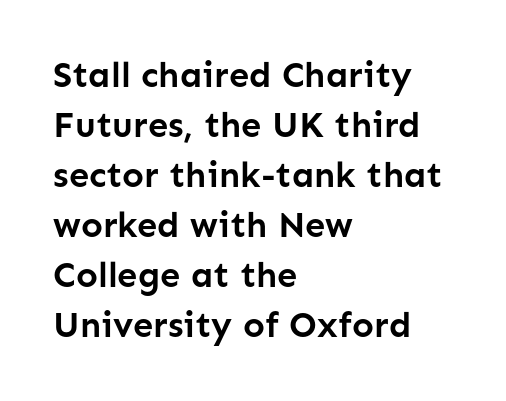
The image shows 36 px semibold sans-serif type, upright; set left-aligned, normal line spacing (1.39x), normal letter spacing, not underlined; low stroke contrast and a medium x-height.
